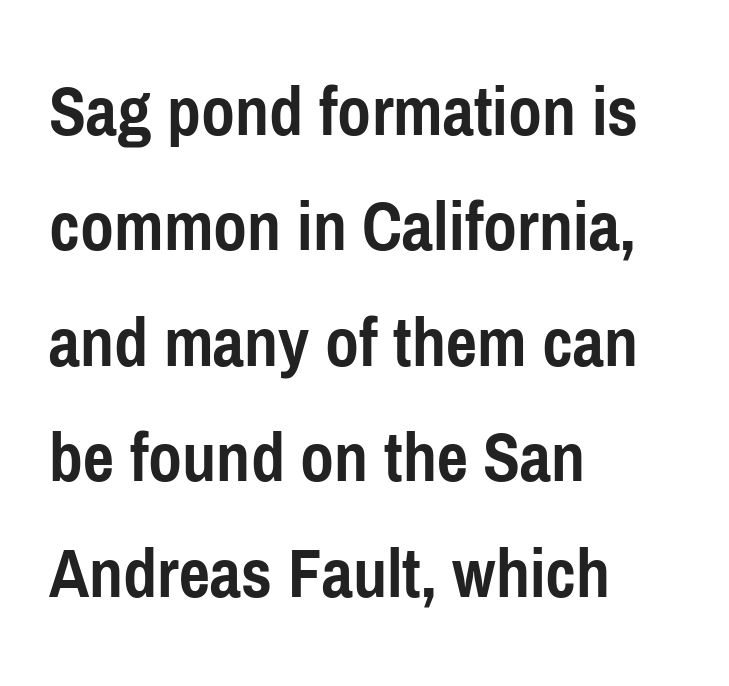
{"serif": "no", "italic": "no", "bold": "yes", "weight": "semibold", "width": "condensed", "stroke_contrast": "low", "x_height": "medium", "monospaced": "no", "underline": "no", "align": "left", "line_spacing": "normal", "line_spacing_ratio": 1.56, "letter_spacing": "normal", "letter_spacing_em": 0.0, "glyph_px": 74}
